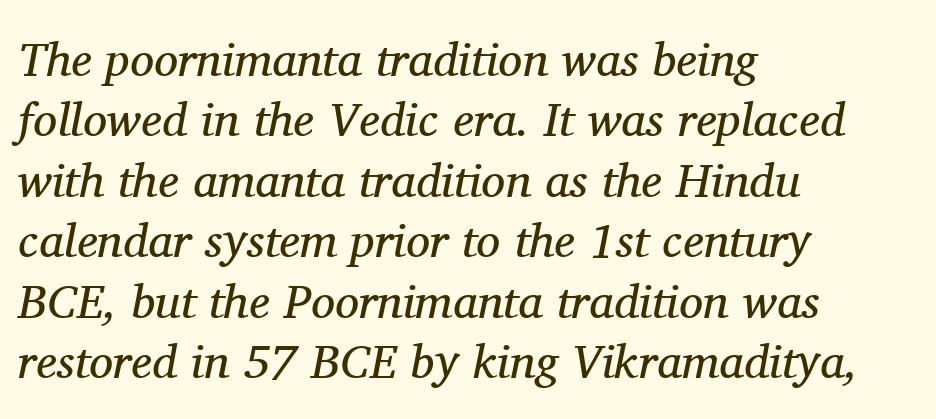
The image shows 48 px regular-weight serif type, italic (leaning right); set left-aligned, normal line spacing (1.26x), normal letter spacing, not underlined; medium stroke contrast and a medium x-height.
